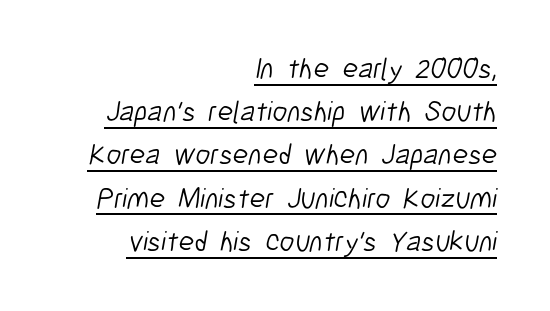
Horizontal alignment here is rightward, an uncommon choice for prose. Compared with a typical body face, this is equally light or lighter still. Regarding leading, the lines here are spaced in the standard way. Think of a printed novel: that variable character pitch is what you see here.
